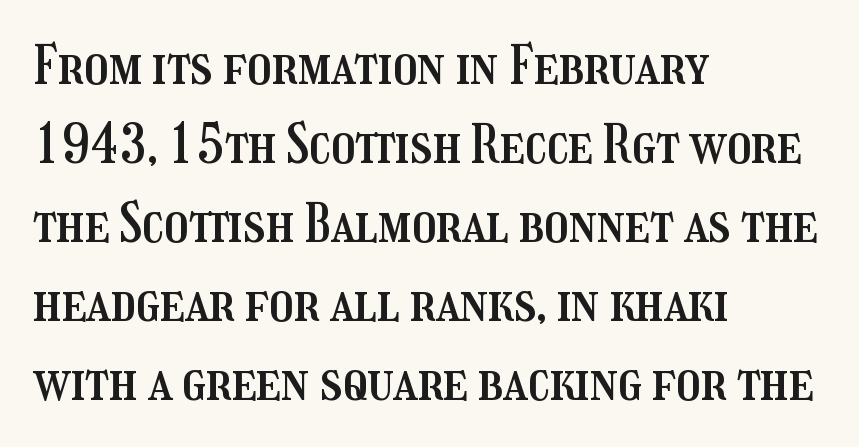
{"italic": "no", "width": "condensed", "stroke_contrast": "medium", "x_height": "medium", "monospaced": "no", "underline": "no", "align": "left", "line_spacing": "normal", "line_spacing_ratio": 1.49, "letter_spacing": "normal", "letter_spacing_em": 0.0, "glyph_px": 53}
